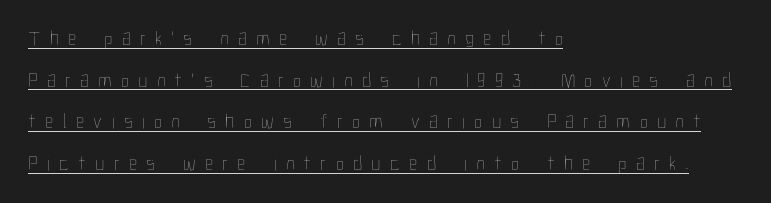
The image shows 21 px text type, upright; set left-aligned, loose line spacing (1.98x), unusually wide letter spacing (+0.44 em), underlined.
